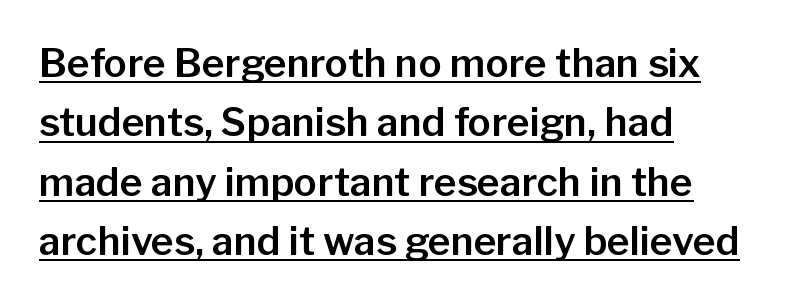
Q: Is the text italic (slanted)? A: No, it is upright.
Q: Is the typeface a serif or a sans-serif typeface? A: Sans-serif.
Q: Is the text underlined? A: Yes.
Q: How is the paragraph aligned? A: Left-aligned.
Q: Is the spacing between letters normal or unusually wide? A: Normal.
Q: Is the spacing between lines tight, normal or loose? A: Normal.
Q: Width (condensed, normal, or wide)? A: Normal.
Q: Stroke contrast? A: Low.
Q: x-height? A: Medium.
Q: Monospaced? A: No.
